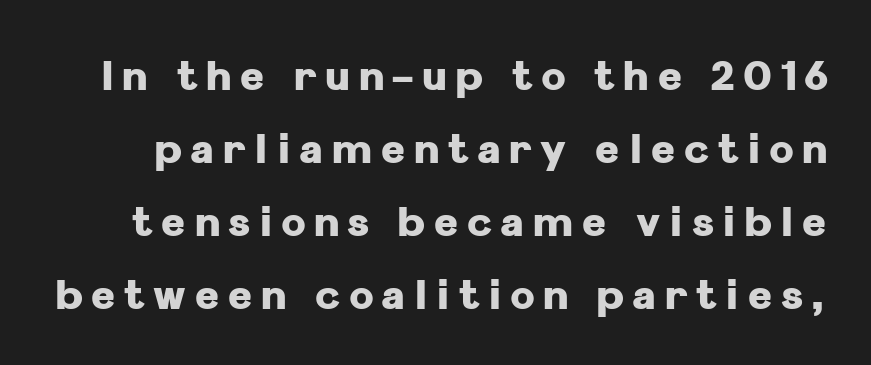
The image shows 41 px heavy sans-serif type, upright; set line spacing 1.78x, unusually wide letter spacing (+0.21 em), not underlined; low stroke contrast and a medium x-height.
